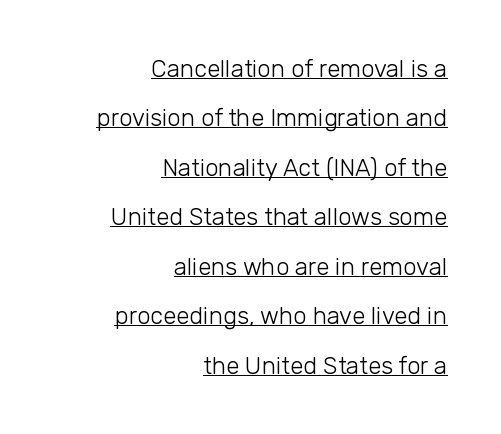
The image shows 24 px text type, upright; set right-aligned, loose line spacing (2.06x), normal letter spacing, underlined.
